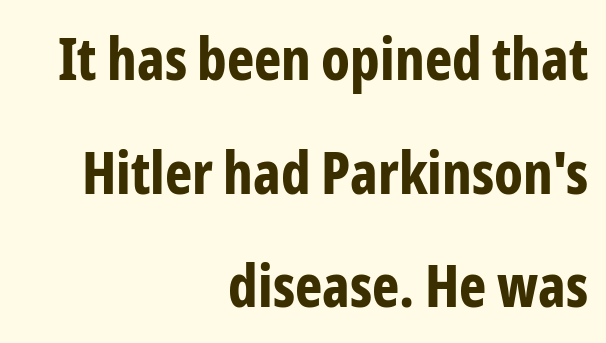
{"serif": "no", "italic": "no", "bold": "yes", "weight": "bold", "width": "condensed", "stroke_contrast": "low", "x_height": "medium", "monospaced": "no", "underline": "no", "align": "right", "line_spacing": "loose", "line_spacing_ratio": 1.96, "letter_spacing": "normal", "letter_spacing_em": 0.0, "glyph_px": 58}
